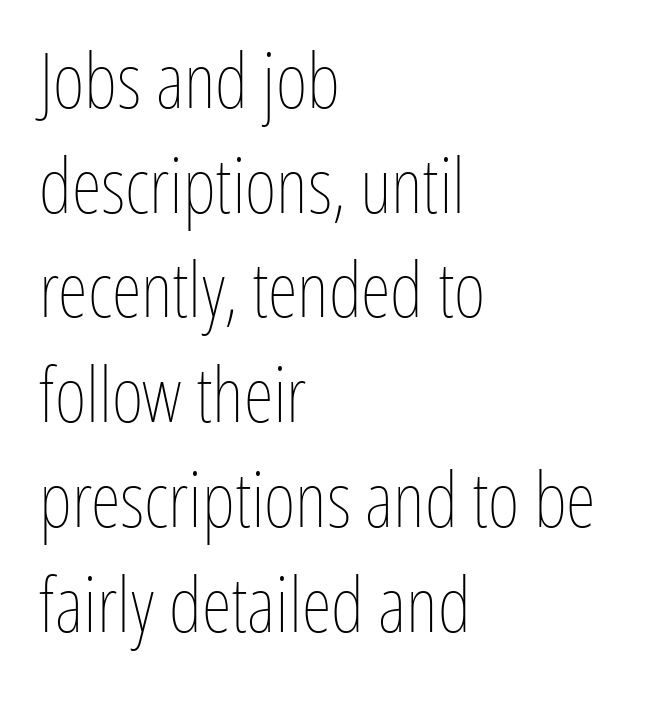
The image shows 77 px thin, condensed type, upright; set left-aligned, normal line spacing (1.36x), normal letter spacing, not underlined; low stroke contrast and a medium x-height.
